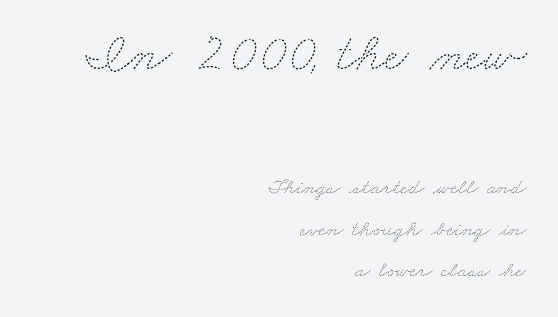
{"bold": "no", "weight": "thin", "width": "wide", "stroke_contrast": "medium", "x_height": "small", "monospaced": "no", "underline": "no", "align": "right", "line_spacing": "loose", "line_spacing_ratio": 1.9, "letter_spacing": "normal", "letter_spacing_em": 0.0, "larger_block": "first", "size_ratio": 2.45, "glyph_px": 54}
